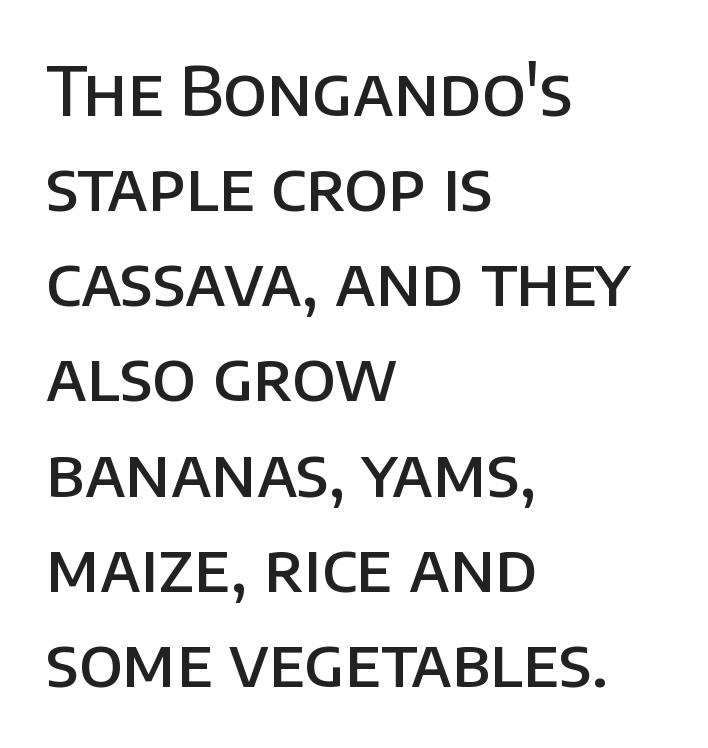
When letters stand straight like this, we call the style roman or upright. Each row of text sits above clean, open space. Typesetter's note: demi weight, one step under bold. The rendering uses natural spacing where letterforms have individual widths. Leftover space on each line is placed entirely after the last word.
